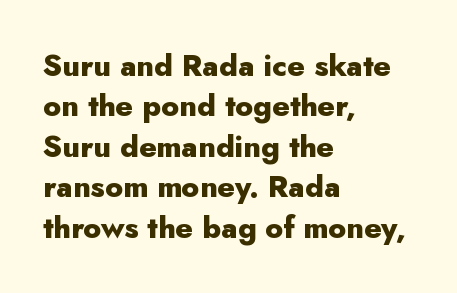
Unlike italic type, these characters show no tilt at all. Serif or sans? Sans — the stroke terminals are bare. This rendering leaves character spacing at its baseline value. Typeset ragged right — the left edge is the straight one.
